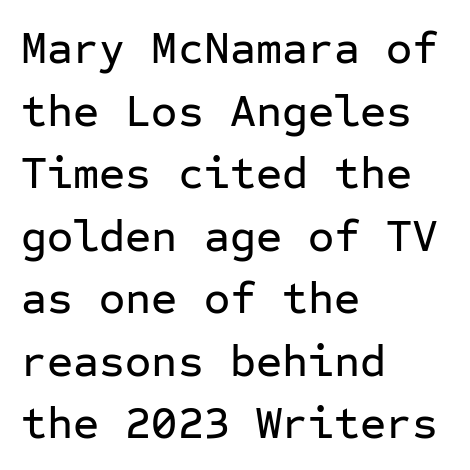
The image shows 45 px sans-serif type, upright, monospaced; set left-aligned, normal line spacing (1.39x), normal letter spacing, not underlined; low stroke contrast and a medium x-height.
